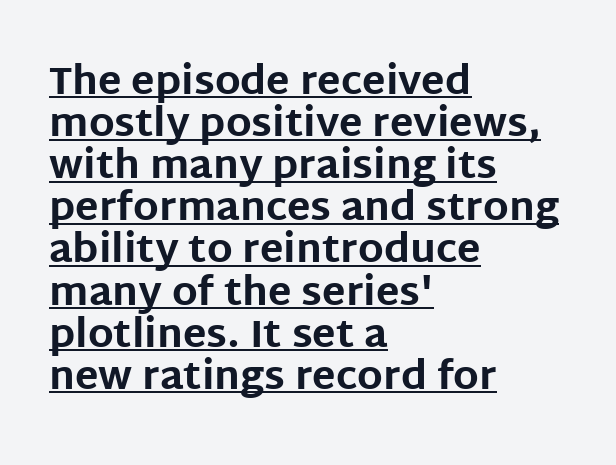
{"serif": "no", "italic": "no", "bold": "yes", "weight": "bold", "width": "normal", "stroke_contrast": "low", "x_height": "large", "monospaced": "no", "underline": "yes", "align": "left", "line_spacing": "tight", "line_spacing_ratio": 1.08, "letter_spacing": "normal", "letter_spacing_em": 0.0, "glyph_px": 39}
